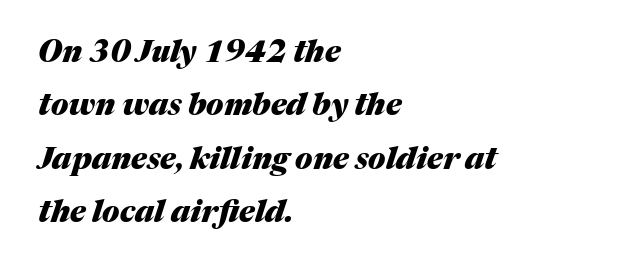
Do the characters align in a grid? No, the font is proportional. Words float on clear page, feet unadorned. Reading down the block, your eye returns to a fixed left position each line. In terms of letterspacing, this is plain default setting. How heavy is the stroke? Heavy — this is a bold. Every character sits at an angle, as italics do.
